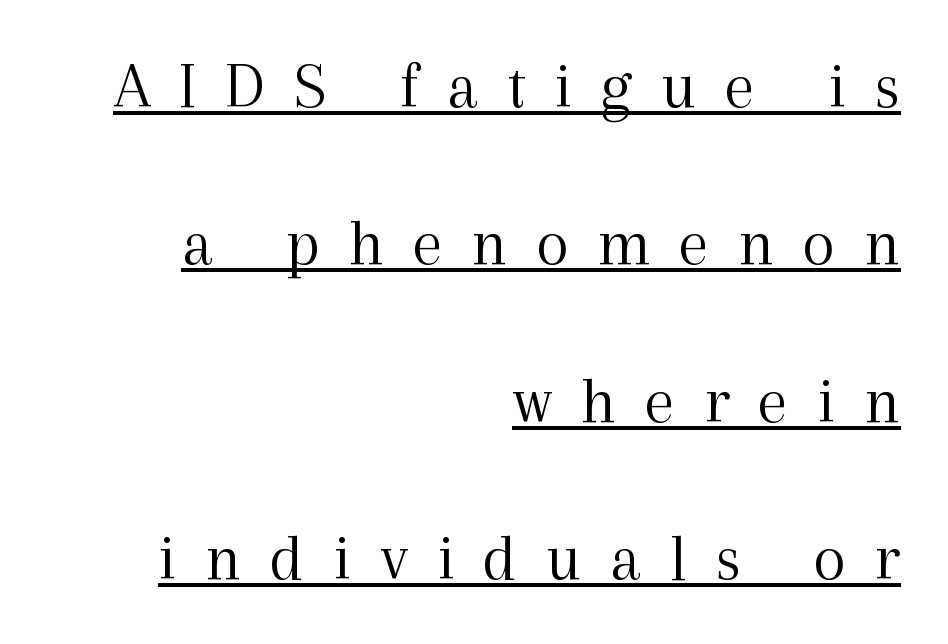
{"serif": "yes", "italic": "no", "bold": "no", "weight": "light", "width": "normal", "x_height": "medium", "monospaced": "no", "underline": "yes", "align": "right", "line_spacing": "loose", "line_spacing_ratio": 2.35, "letter_spacing": "wide", "letter_spacing_em": 0.43, "glyph_px": 67}
